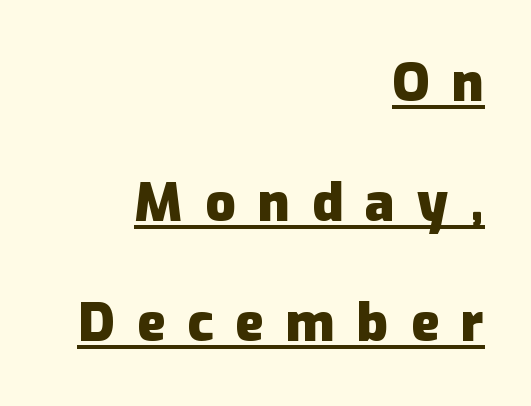
The specimen includes a rule beneath the text block's lines. Substantial extra tracking has been applied to these lines. Every row of glyphs terminates at an identical x-position on the right. Is this a fixed-width face? No — the glyphs have proportional, varying widths. Compared with typical paragraphs, the rows here are farther apart. Caption: bold face, heavy strokes.
